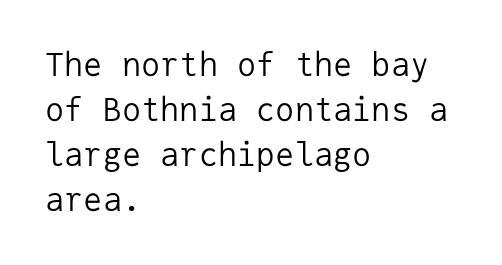
Letters have the restrained weight of plain body copy at most. Think of a typewriter: that constant character pitch is what you see here. Beneath every word, the page is bare. The passage shown stacks its lines at a standard gap.
